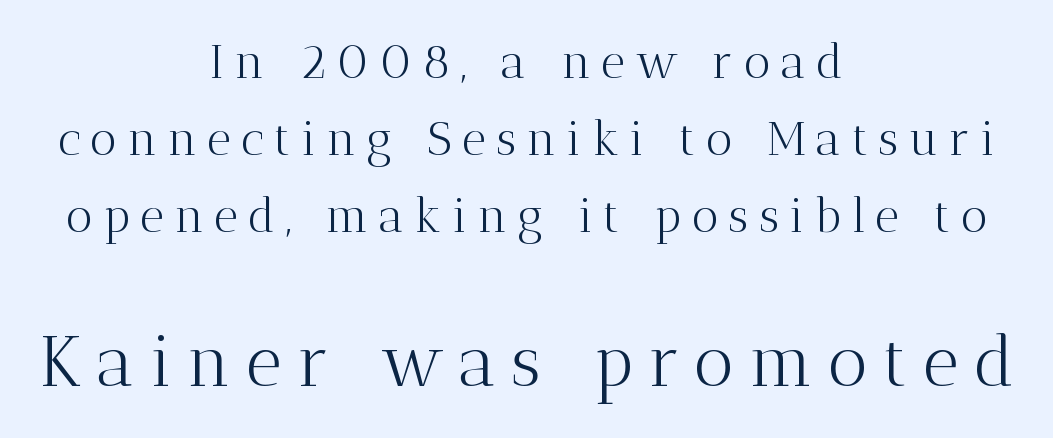
Q: Is the text bold? A: No.
Q: Is the text italic (slanted)? A: No, it is upright.
Q: Is the typeface a serif or a sans-serif typeface? A: Serif.
Q: Is the text underlined? A: No.
Q: How is the paragraph aligned? A: Centered.
Q: Is the spacing between letters normal or unusually wide? A: Unusually wide.
Q: Is the spacing between lines tight, normal or loose? A: Normal.
Q: Which block of text is set in a larger size, the first (top) or the second (bottom)? A: The second (bottom) one.
Q: Width (condensed, normal, or wide)? A: Normal.
Q: Stroke contrast? A: Medium.
Q: x-height? A: Medium.
Q: Monospaced? A: No.
